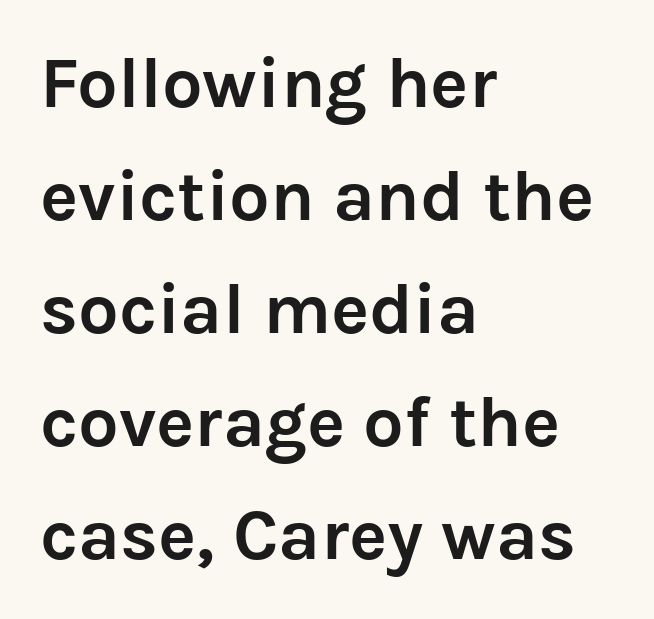
Q: Is the text bold? A: Yes.
Q: Is the text italic (slanted)? A: No, it is upright.
Q: Is the typeface a serif or a sans-serif typeface? A: Sans-serif.
Q: Is the text underlined? A: No.
Q: How is the paragraph aligned? A: Left-aligned.
Q: Is the spacing between letters normal or unusually wide? A: Normal.
Q: Is the spacing between lines tight, normal or loose? A: Normal.
Q: Width (condensed, normal, or wide)? A: Normal.
Q: Stroke contrast? A: Low.
Q: x-height? A: Medium.
Q: Monospaced? A: No.
